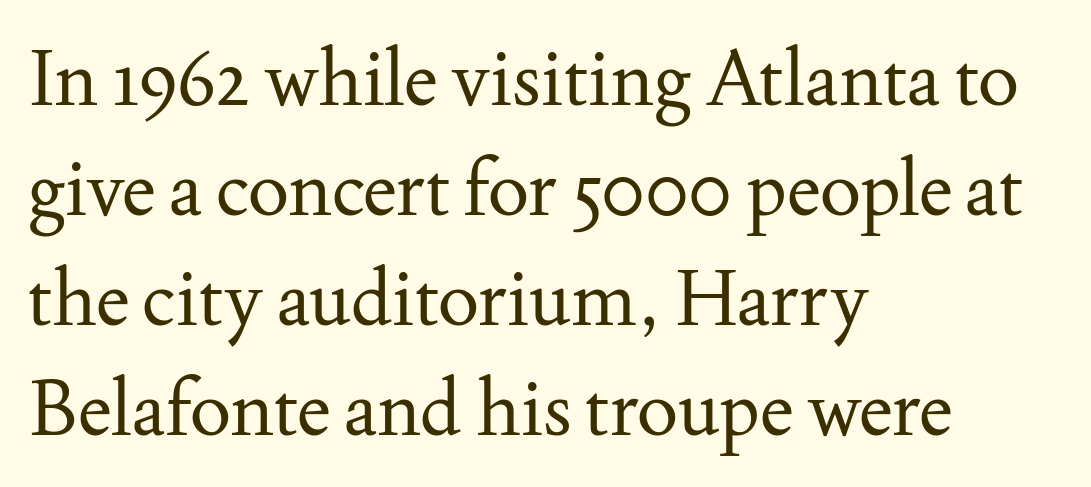
Vertically, the passage feels balanced, rows spaced as you'd expect. The designer went with a serif here, giving each stem small feet. Just letters on the line, the space beneath them empty. The face used here is proportionally spaced, like ordinary book or web type. Compared with typical body copy, the letter spacing here is the same. Line beginnings align vertically; line endings do not.
